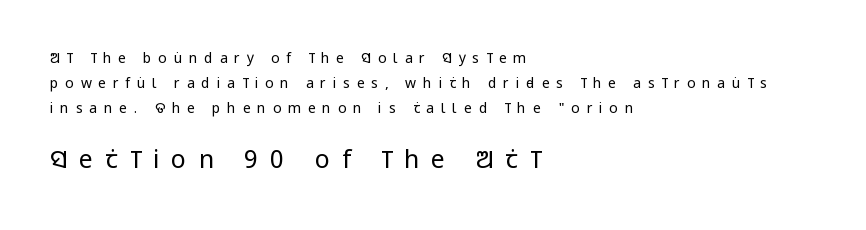
The image shows 25 px text type, upright; set left-aligned, line spacing 1.79x, unusually wide letter spacing (+0.48 em), not underlined; the second (bottom) block is 1.79x larger.
